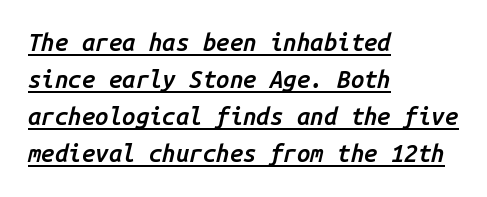
{"italic": "yes", "lean": "right", "slant_degrees": 14, "bold": "semi", "underline": "yes", "align": "left", "line_spacing": "normal", "line_spacing_ratio": 1.54, "letter_spacing": "normal", "letter_spacing_em": 0.0, "glyph_px": 24}
